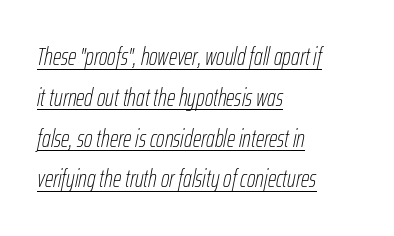
Spacing between characters is what you'd get straight out of the box. The designer left line spacing at the default. Quick note: underline on. Bold? No — there's no thickening of the strokes. The typesetter chose a ragged-right arrangement here.
